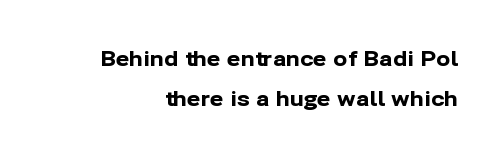
{"italic": "no", "bold": "yes", "underline": "no", "line_spacing": "loose", "line_spacing_ratio": 1.92, "letter_spacing": "normal", "letter_spacing_em": 0.0, "glyph_px": 21}
